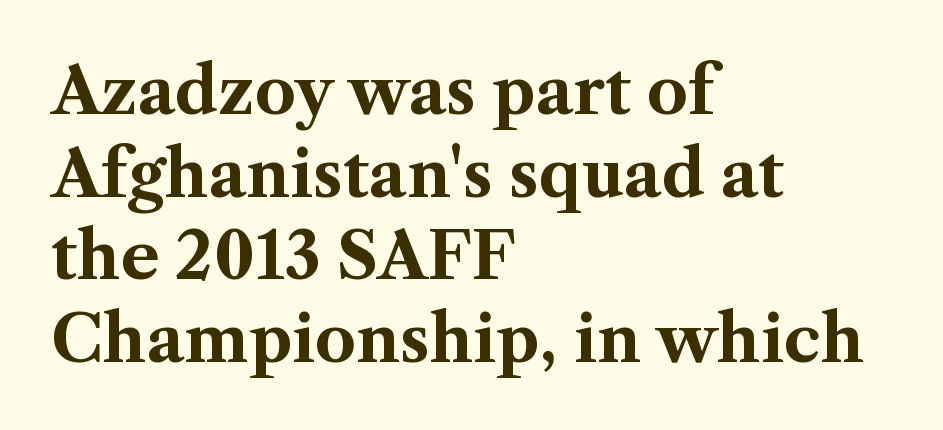
Q: Is the text bold? A: Yes.
Q: Is the text italic (slanted)? A: No, it is upright.
Q: Is the typeface a serif or a sans-serif typeface? A: Serif.
Q: Is the text underlined? A: No.
Q: How is the paragraph aligned? A: Left-aligned.
Q: Is the spacing between letters normal or unusually wide? A: Normal.
Q: Is the spacing between lines tight, normal or loose? A: Normal.
Q: Width (condensed, normal, or wide)? A: Normal.
Q: Stroke contrast? A: Medium.
Q: x-height? A: Medium.
Q: Monospaced? A: No.
